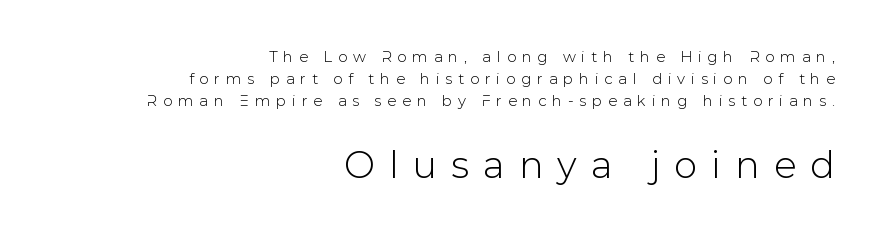
{"serif": "no", "italic": "no", "width": "normal", "stroke_contrast": "low", "x_height": "medium", "monospaced": "no", "underline": "no", "align": "right", "line_spacing": "normal", "line_spacing_ratio": 1.46, "letter_spacing": "wide", "letter_spacing_em": 0.38, "larger_block": "second", "size_ratio": 2.47, "glyph_px": 37}
